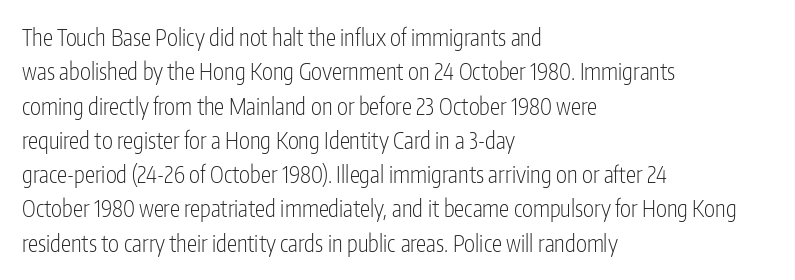
The image shows 23 px text type, upright; set left-aligned, normal line spacing (1.49x), normal letter spacing, not underlined.
